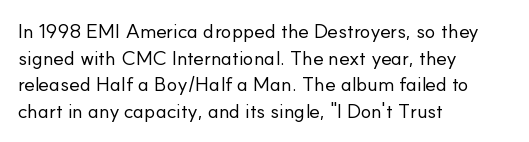
Does the copy run flush right? No — it runs flush left. The block of text has a typical density, with ordinary space between rows. This sample uses plain, unmodified letter spacing. The zone under the glyphs is completely vacant. A roman cut, with each character standing at attention. Stem width sits at or under what a default text font uses.
